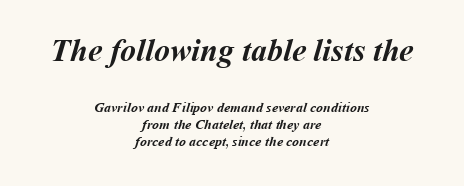
The image shows 32 px semibold type; set centered, line spacing 1.22x, normal letter spacing, not underlined; the first (top) block is 2.29x larger; medium stroke contrast and a medium x-height.
